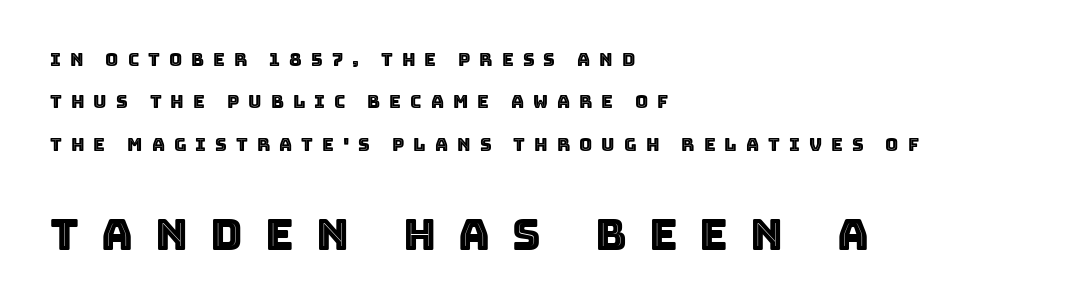
Q: Is the text italic (slanted)? A: No, it is upright.
Q: Is the text underlined? A: No.
Q: How is the paragraph aligned? A: Left-aligned.
Q: Is the spacing between letters normal or unusually wide? A: Unusually wide.
Q: Is the spacing between lines tight, normal or loose? A: Loose.
Q: Which block of text is set in a larger size, the first (top) or the second (bottom)? A: The second (bottom) one.
Q: Width (condensed, normal, or wide)? A: Normal.
Q: x-height? A: Large.
Q: Monospaced? A: No.
